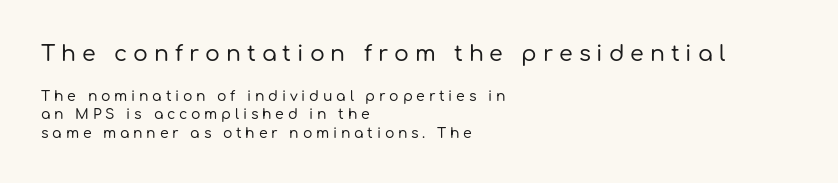
{"italic": "no", "underline": "no", "align": "left", "line_spacing": "normal", "line_spacing_ratio": 1.32, "letter_spacing": "wide", "letter_spacing_em": 0.27, "larger_block": "first", "size_ratio": 1.57, "glyph_px": 22}
